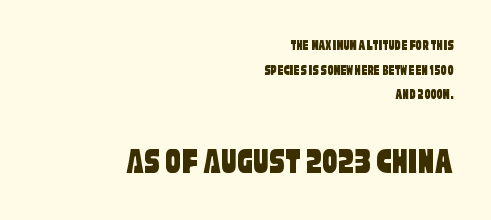
Q: Is the typeface a serif or a sans-serif typeface? A: Sans-serif.
Q: Is the text underlined? A: No.
Q: How is the paragraph aligned? A: Right-aligned.
Q: Is the spacing between letters normal or unusually wide? A: Normal.
Q: Is the spacing between lines tight, normal or loose? A: Normal.
Q: Which block of text is set in a larger size, the first (top) or the second (bottom)? A: The second (bottom) one.
Q: Width (condensed, normal, or wide)? A: Condensed.
Q: Stroke contrast? A: Low.
Q: x-height? A: Large.
Q: Monospaced? A: No.
